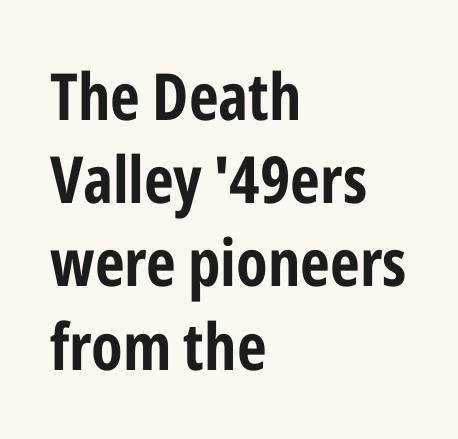
The image shows 65 px condensed sans-serif type, upright; set left-aligned, normal line spacing (1.28x), normal letter spacing, not underlined; low stroke contrast and a medium x-height.
